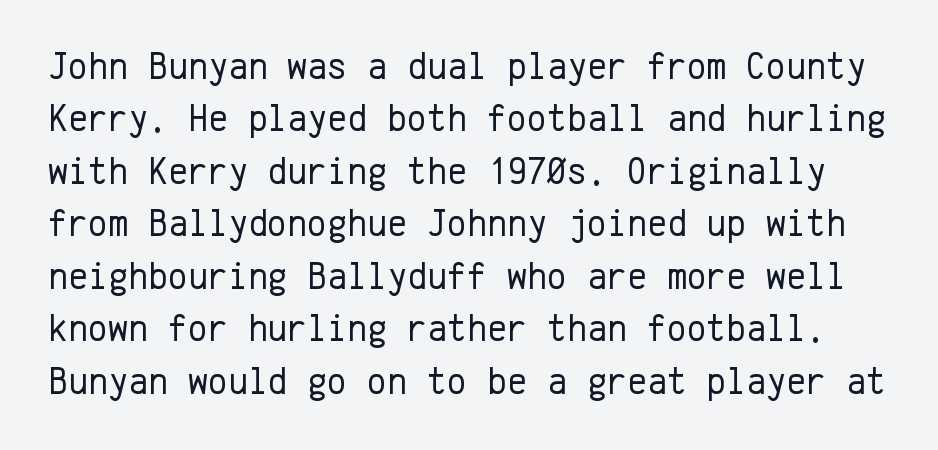
{"serif": "no", "italic": "no", "bold": "no", "weight": "regular", "width": "normal", "stroke_contrast": "low", "x_height": "medium", "monospaced": "yes", "underline": "no", "line_spacing": "normal", "line_spacing_ratio": 1.38, "letter_spacing": "normal", "letter_spacing_em": 0.0, "glyph_px": 38}
